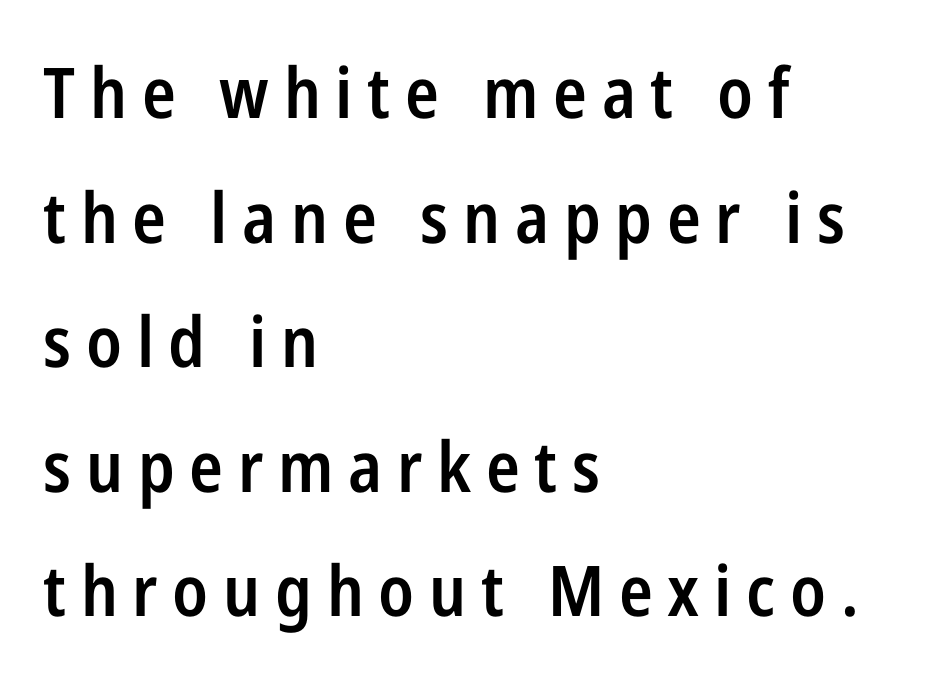
The image shows 70 px semibold, condensed sans-serif type, upright; set left-aligned, line spacing 1.78x, unusually wide letter spacing (+0.21 em), not underlined; low stroke contrast and a medium x-height.
